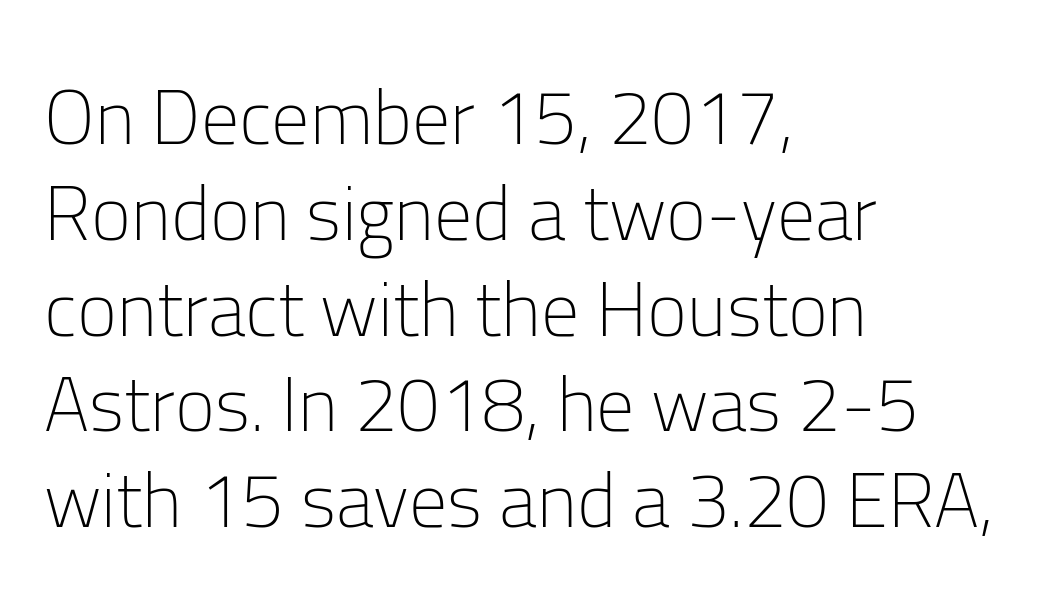
{"serif": "no", "italic": "no", "bold": "no", "weight": "light", "width": "normal", "stroke_contrast": "low", "x_height": "medium", "monospaced": "no", "underline": "no", "align": "left", "line_spacing": "normal", "line_spacing_ratio": 1.26, "letter_spacing": "normal", "letter_spacing_em": 0.0, "glyph_px": 76}
